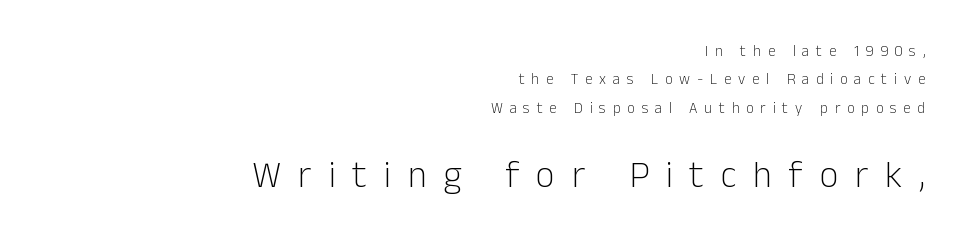
Underlining? Definitely not there. The lower block of text is set noticeably larger than the block above it. These lines are set flush right with a ragged left edge. The strokes carry an ordinary text weight at most. Typographically, this falls in the sans-serif category. Each letter keeps its own natural width here, so spacing adapts to shape.
